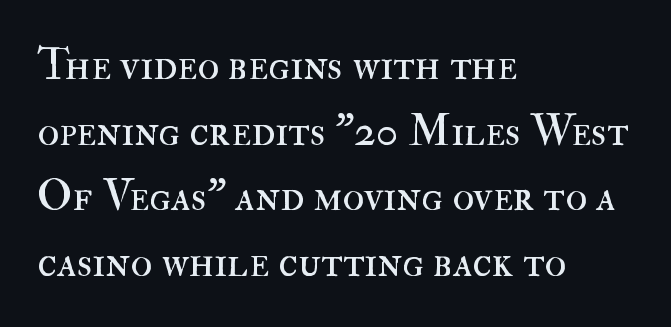
Characters remain perfectly vertical along every line. The passage shown is not bold in any degree. Regular leading. The rendering uses natural spacing where letterforms have individual widths. Tracking value appears to be zero — textbook default spacing. The ragged edge is on the right, which tells us the setting is flush left.
